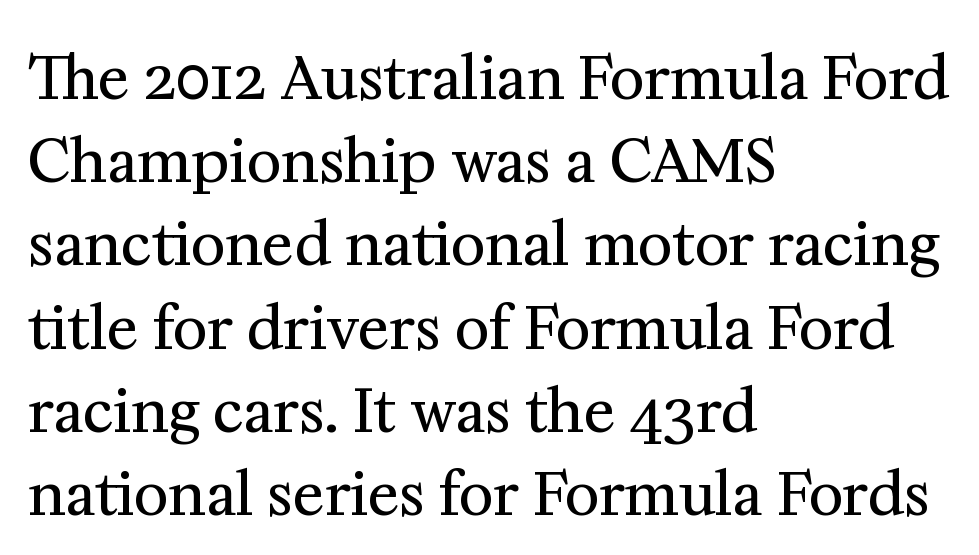
The image shows 59 px regular-weight serif type, upright; set left-aligned, normal line spacing (1.41x), normal letter spacing, not underlined; medium stroke contrast and a medium x-height.
